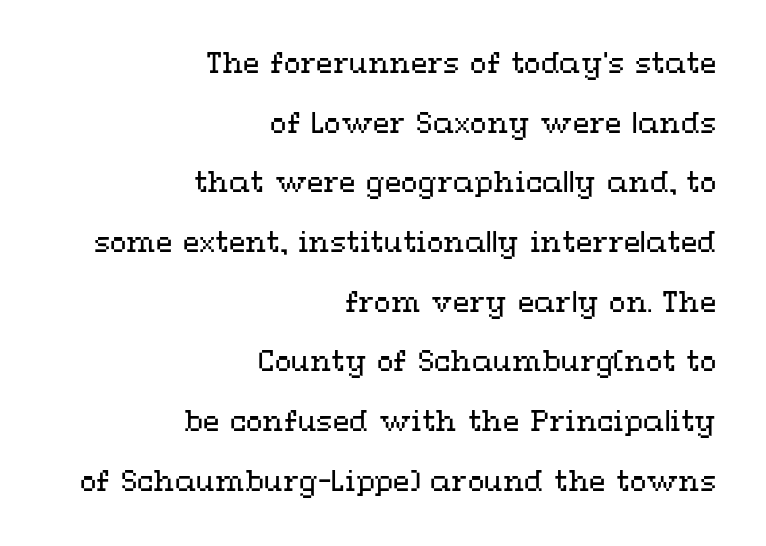
The image shows 27 px text type, upright; set right-aligned, loose line spacing (2.21x), normal letter spacing, not underlined.
